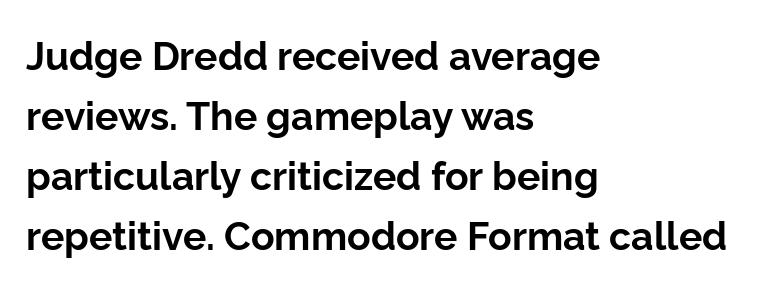
Q: Is the text bold? A: Yes.
Q: Is the text italic (slanted)? A: No, it is upright.
Q: Is the typeface a serif or a sans-serif typeface? A: Sans-serif.
Q: Is the text underlined? A: No.
Q: How is the paragraph aligned? A: Left-aligned.
Q: Is the spacing between letters normal or unusually wide? A: Normal.
Q: Is the spacing between lines tight, normal or loose? A: Normal.
Q: Width (condensed, normal, or wide)? A: Normal.
Q: Stroke contrast? A: Low.
Q: x-height? A: Medium.
Q: Monospaced? A: No.
